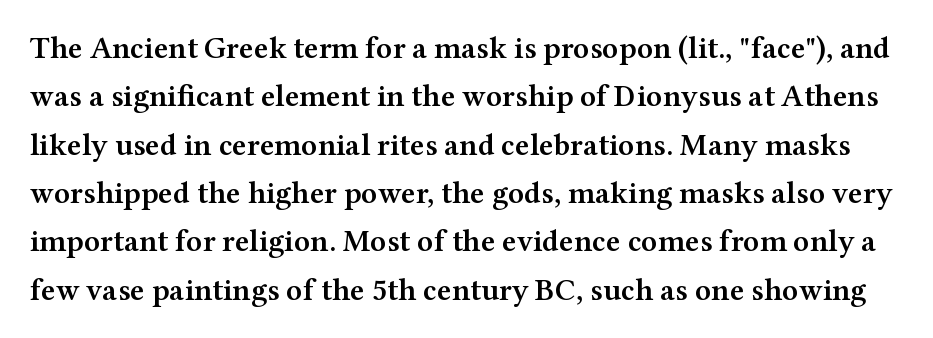
A bare baseline throughout the passage. Does the type have serifs? Yes, each stem ends in a small foot. This sample uses plain, unmodified letter spacing. In terms of posture, this sample is upright. The line-height multiplier appears to be the usual default. Moderately thickened strokes mark this as semibold type.
